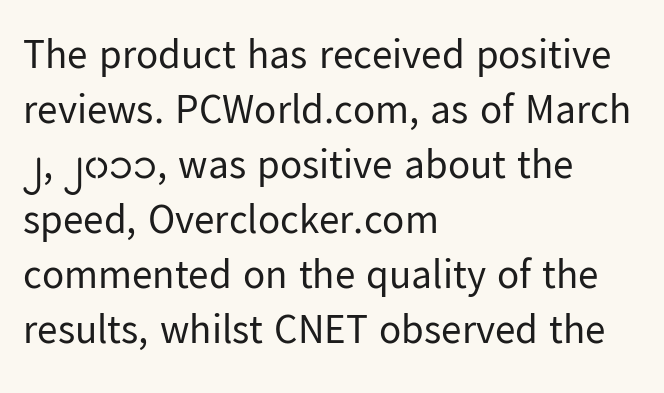
Typographically, this falls in the sans-serif category. This sample uses plain, unmodified letter spacing. Regular leading. Casual observation: everything's shoved over to the left. These lines were composed using upright roman letters.
